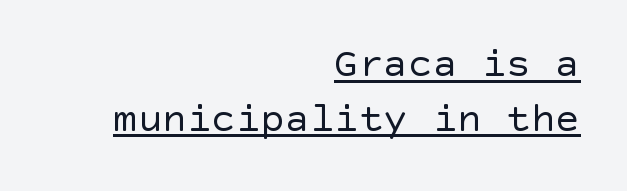
Q: Is the text bold? A: No.
Q: Is the text italic (slanted)? A: No, it is upright.
Q: Is the typeface a serif or a sans-serif typeface? A: Sans-serif.
Q: Is the text underlined? A: Yes.
Q: How is the paragraph aligned? A: Right-aligned.
Q: Is the spacing between letters normal or unusually wide? A: Normal.
Q: Is the spacing between lines tight, normal or loose? A: Normal.
Q: Width (condensed, normal, or wide)? A: Normal.
Q: x-height? A: Large.
